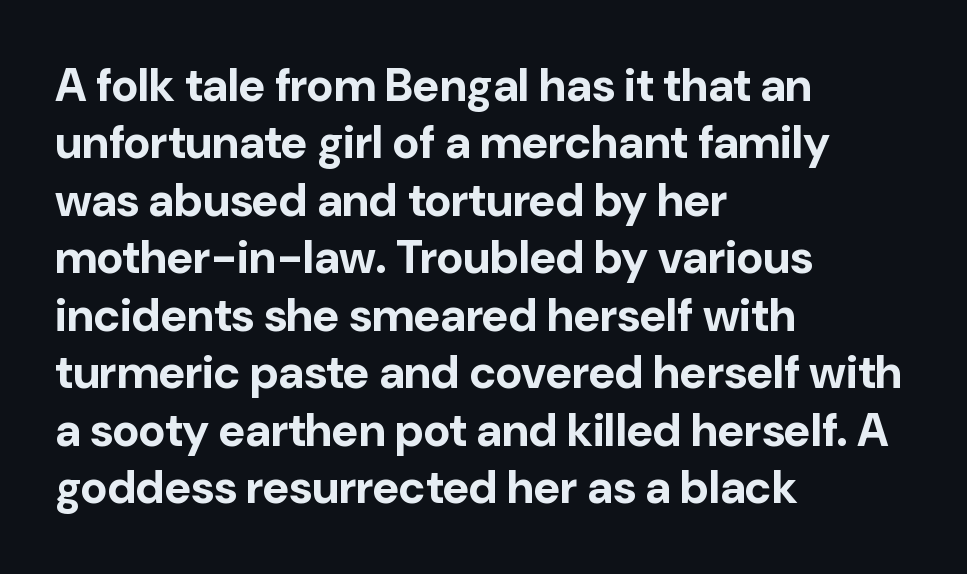
{"serif": "no", "italic": "no", "bold": "yes", "weight": "bold", "width": "normal", "stroke_contrast": "low", "x_height": "medium", "monospaced": "no", "underline": "no", "align": "left", "line_spacing": "normal", "line_spacing_ratio": 1.25, "letter_spacing": "normal", "letter_spacing_em": 0.0, "glyph_px": 46}
